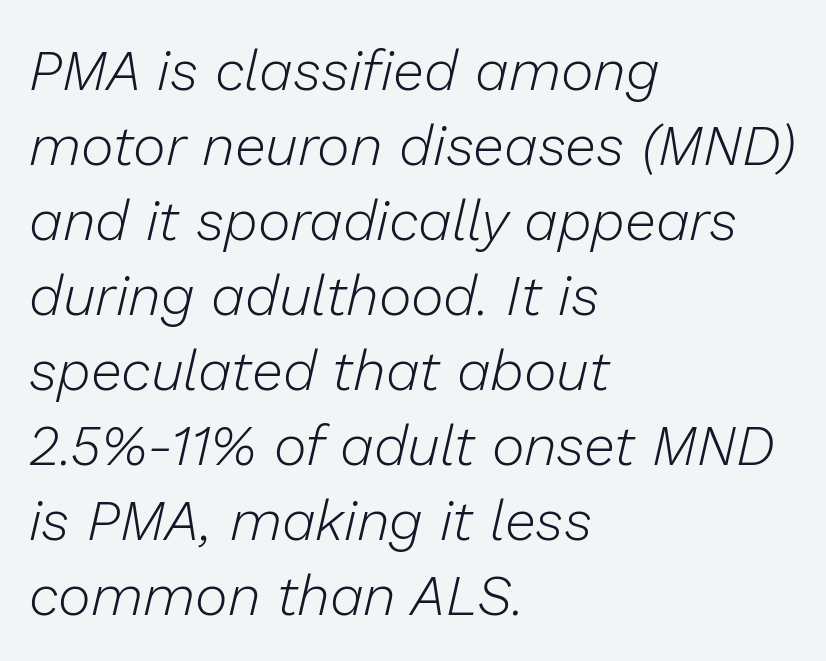
{"italic": "yes", "lean": "right", "slant_degrees": 13, "bold": "no", "weight": "light", "width": "normal", "stroke_contrast": "low", "x_height": "medium", "monospaced": "no", "underline": "no", "align": "left", "line_spacing": "normal", "line_spacing_ratio": 1.34, "letter_spacing": "normal", "letter_spacing_em": 0.0, "glyph_px": 56}
